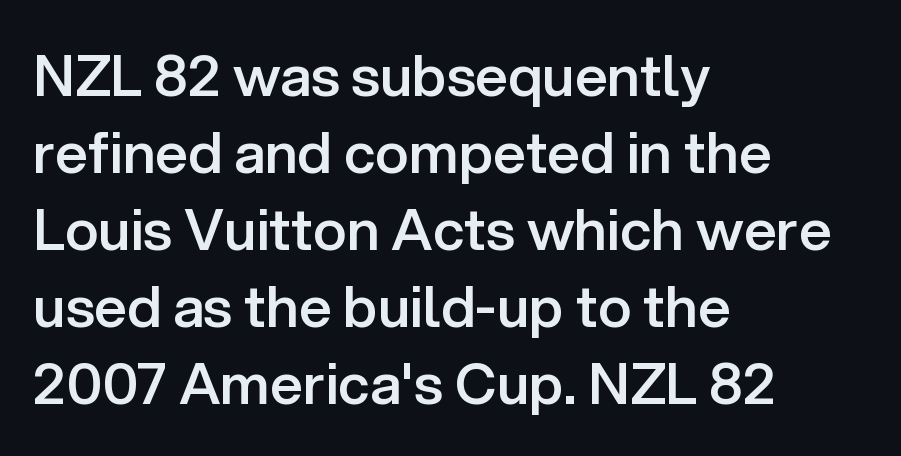
{"serif": "no", "italic": "no", "bold": "semi", "weight": "semibold", "width": "normal", "stroke_contrast": "low", "x_height": "medium", "monospaced": "no", "underline": "no", "align": "left", "line_spacing": "normal", "line_spacing_ratio": 1.35, "letter_spacing": "normal", "letter_spacing_em": 0.0, "glyph_px": 57}
